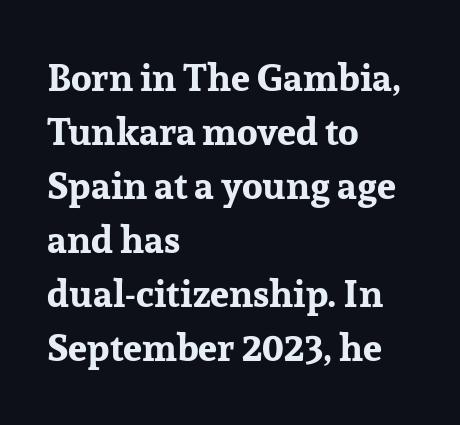
{"serif": "yes", "italic": "no", "bold": "yes", "weight": "bold", "width": "normal", "stroke_contrast": "low", "x_height": "medium", "monospaced": "no", "underline": "no", "align": "left", "line_spacing": "normal", "line_spacing_ratio": 1.42, "letter_spacing": "normal", "letter_spacing_em": 0.0, "glyph_px": 38}
